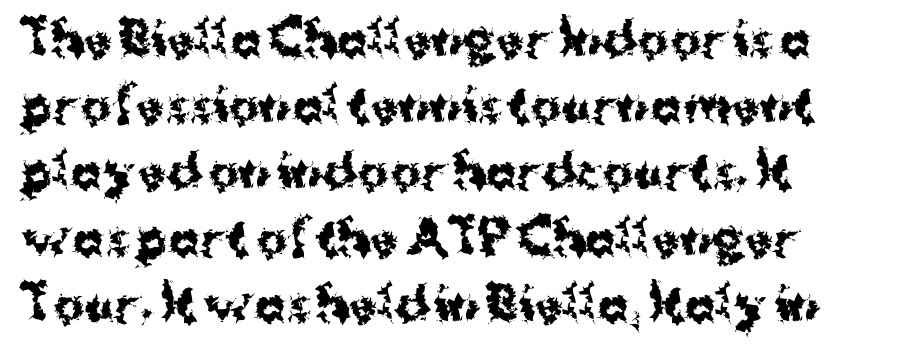
The image shows 46 px bold sans-serif type, upright; set left-aligned, normal line spacing (1.44x), normal letter spacing, not underlined; medium stroke contrast and a medium x-height.
